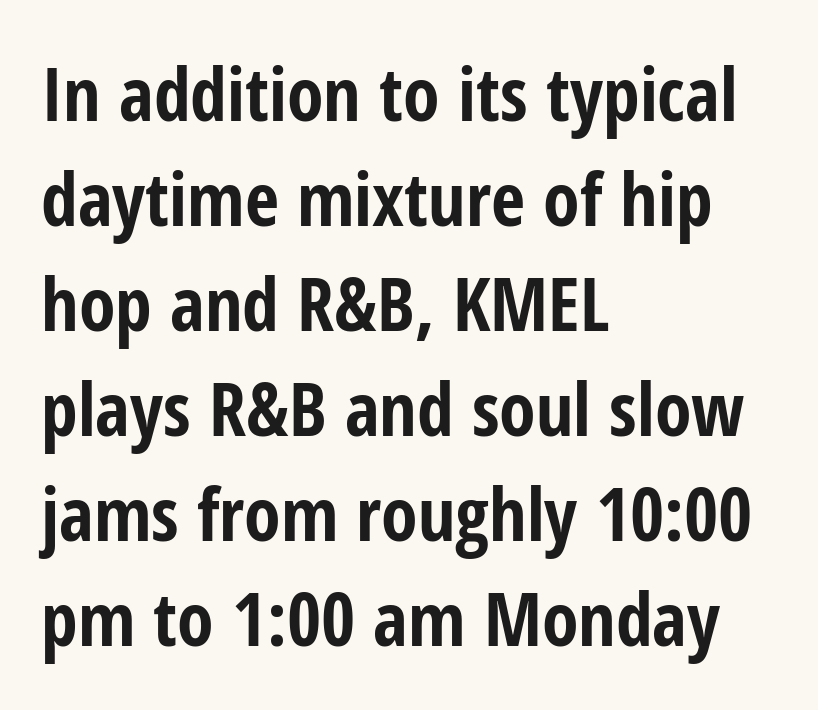
Q: Is the text bold? A: Yes.
Q: Is the text italic (slanted)? A: No, it is upright.
Q: Is the typeface a serif or a sans-serif typeface? A: Sans-serif.
Q: Is the text underlined? A: No.
Q: How is the paragraph aligned? A: Left-aligned.
Q: Is the spacing between letters normal or unusually wide? A: Normal.
Q: Is the spacing between lines tight, normal or loose? A: Normal.
Q: Width (condensed, normal, or wide)? A: Condensed.
Q: Stroke contrast? A: Low.
Q: x-height? A: Medium.
Q: Monospaced? A: No.
